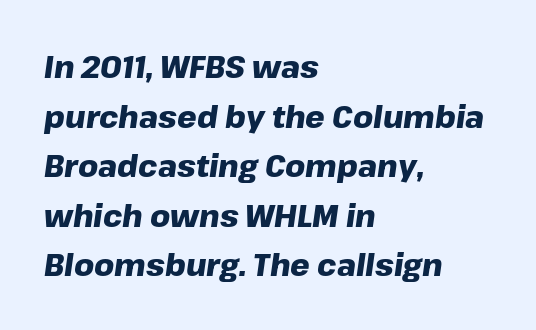
Does the lettering tilt? It does — this is italic. Is the block centered? No — it sits flush against the left margin. Just letters on the line, the space beneath them empty. The gaps between neighbouring characters are ordinary and unremarkable.
